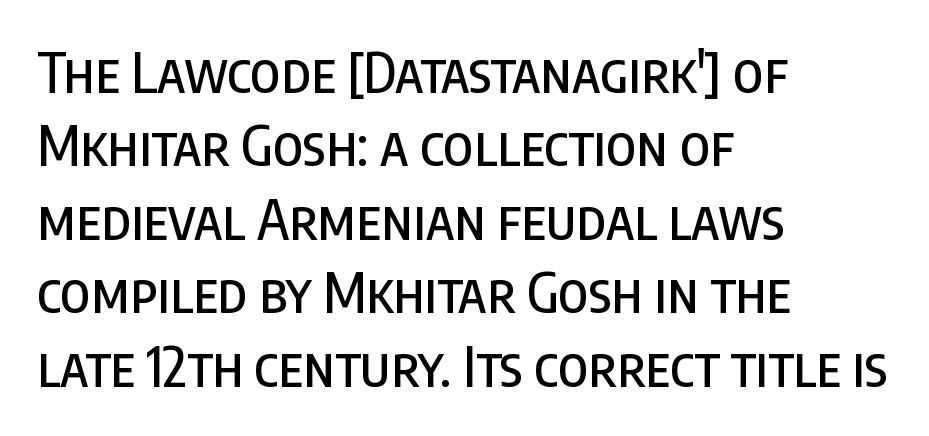
{"serif": "no", "italic": "no", "width": "condensed", "stroke_contrast": "low", "x_height": "large", "monospaced": "no", "underline": "no", "align": "left", "line_spacing": "normal", "line_spacing_ratio": 1.36, "letter_spacing": "normal", "letter_spacing_em": 0.0, "glyph_px": 54}
